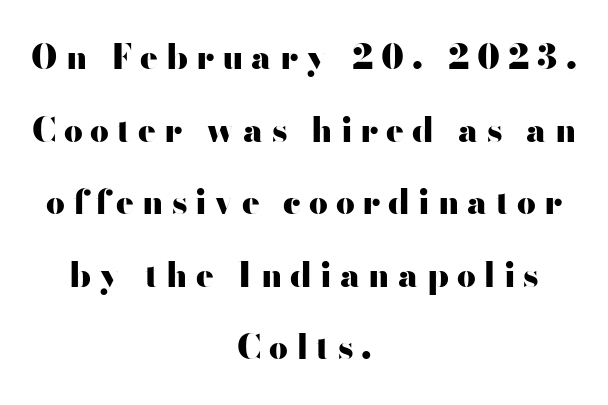
The image shows 33 px heavy, wide type, upright; set centered, loose line spacing (2.2x), unusually wide letter spacing (+0.24 em), not underlined; high stroke contrast and a small x-height.
